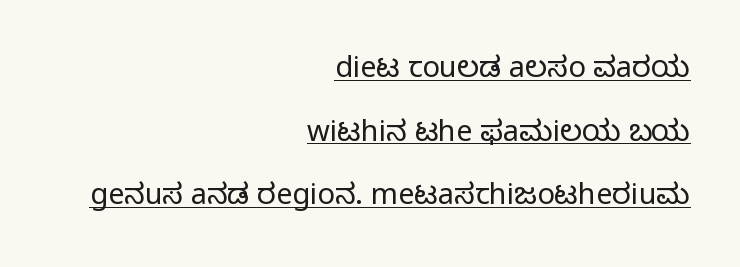
The image shows 29 px regular-weight sans-serif type, upright; set right-aligned, loose line spacing (2.19x), normal letter spacing, underlined; low stroke contrast and a medium x-height.
